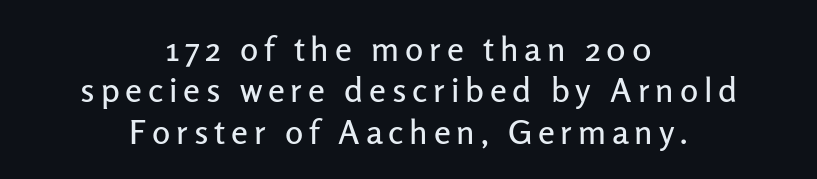
The image shows 34 px sans-serif type, upright; set centered, line spacing 1.22x, not underlined; low stroke contrast and a medium x-height.
